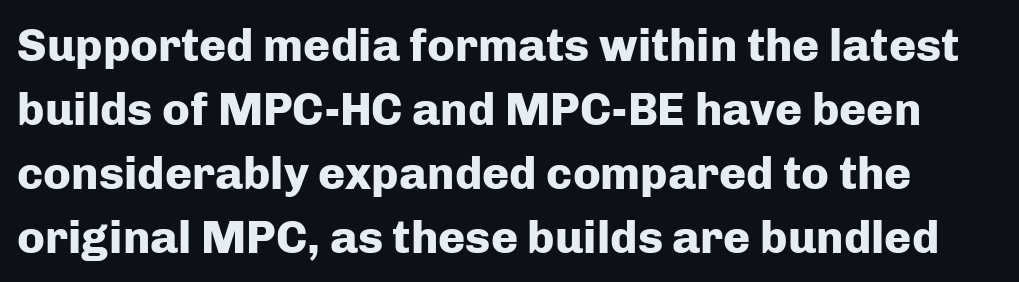
Q: Is the text bold? A: Yes.
Q: Is the text italic (slanted)? A: No, it is upright.
Q: Is the typeface a serif or a sans-serif typeface? A: Sans-serif.
Q: Is the text underlined? A: No.
Q: Is the spacing between letters normal or unusually wide? A: Normal.
Q: Is the spacing between lines tight, normal or loose? A: Normal.
Q: Width (condensed, normal, or wide)? A: Normal.
Q: Stroke contrast? A: Low.
Q: x-height? A: Medium.
Q: Monospaced? A: No.
